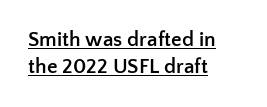
Q: Is the text bold? A: Yes.
Q: Is the text italic (slanted)? A: No, it is upright.
Q: Is the text underlined? A: Yes.
Q: How is the paragraph aligned? A: Left-aligned.
Q: Is the spacing between letters normal or unusually wide? A: Normal.
Q: Is the spacing between lines tight, normal or loose? A: Normal.
